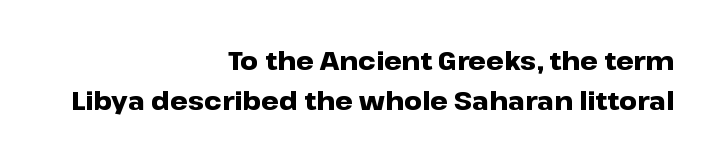
Tall strokes in this sample are plumb rather than angled. Letters rest on an invisible, unmarked baseline. Nobody touched the tracking dial on this one. Regular leading. Every letter is thick-stroked: bold, no question.
